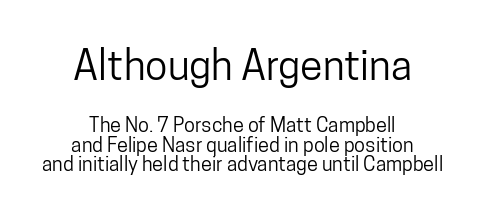
Q: Is the text italic (slanted)? A: No, it is upright.
Q: Is the typeface a serif or a sans-serif typeface? A: Sans-serif.
Q: Is the text underlined? A: No.
Q: How is the paragraph aligned? A: Centered.
Q: Is the spacing between letters normal or unusually wide? A: Normal.
Q: Is the spacing between lines tight, normal or loose? A: Tight.
Q: Which block of text is set in a larger size, the first (top) or the second (bottom)? A: The first (top) one.
Q: Width (condensed, normal, or wide)? A: Condensed.
Q: Stroke contrast? A: Low.
Q: x-height? A: Medium.
Q: Monospaced? A: No.
